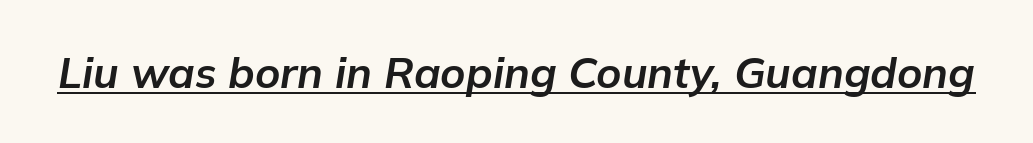
Q: Is the text bold? A: Yes.
Q: Is the text italic (slanted)? A: Yes, it leans right by about 9 degrees.
Q: Is the text underlined? A: Yes.
Q: Is the spacing between letters normal or unusually wide? A: Normal.
Q: Width (condensed, normal, or wide)? A: Normal.
Q: Stroke contrast? A: Low.
Q: x-height? A: Medium.
Q: Monospaced? A: No.
